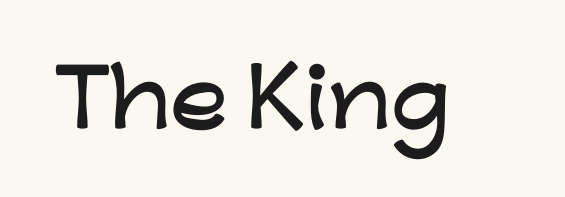
Q: Is the text italic (slanted)? A: No, it is upright.
Q: Is the typeface a serif or a sans-serif typeface? A: Sans-serif.
Q: Is the text underlined? A: No.
Q: Is the spacing between letters normal or unusually wide? A: Normal.
Q: Width (condensed, normal, or wide)? A: Wide.
Q: Stroke contrast? A: Low.
Q: x-height? A: Medium.
Q: Monospaced? A: No.
